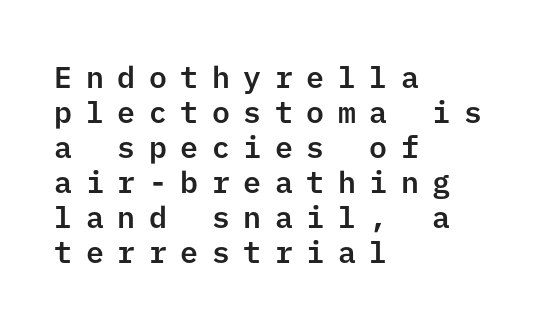
The image shows 30 px sans-serif type, upright; set left-aligned, line spacing 1.17x, unusually wide letter spacing (+0.45 em), not underlined; low stroke contrast and a medium x-height.
